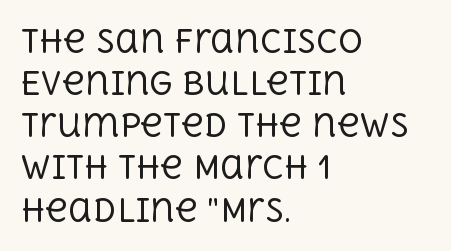
These lines were composed using upright roman letters. These glyphs show unthickened strokes, regular width or finer. The letters advance in unequal steps, a hallmark of proportional type. A typesetter would call this zero additional tracking. Is the block centered? No — it sits flush against the left margin. Has an underline been added? It has not.
